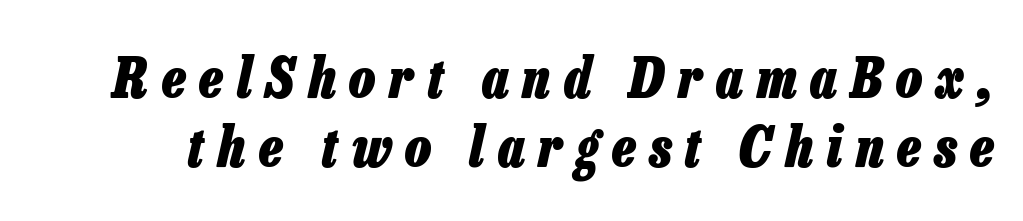
The image shows 55 px heavy, condensed type, italic (leaning right); set normal line spacing (1.26x), unusually wide letter spacing (+0.25 em), not underlined; low stroke contrast and a medium x-height.
